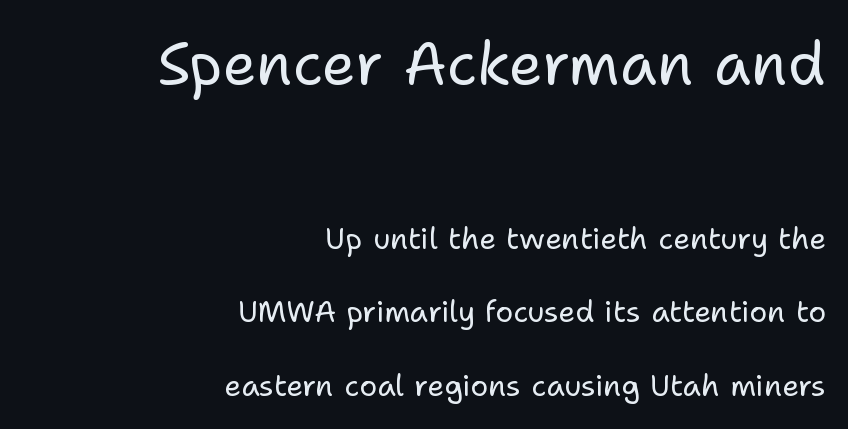
{"serif": "no", "italic": "no", "bold": "no", "weight": "regular", "width": "normal", "stroke_contrast": "low", "x_height": "medium", "monospaced": "no", "underline": "no", "align": "right", "line_spacing": "loose", "line_spacing_ratio": 2.46, "letter_spacing": "normal", "letter_spacing_em": 0.0, "larger_block": "first", "size_ratio": 2.0, "glyph_px": 60}
